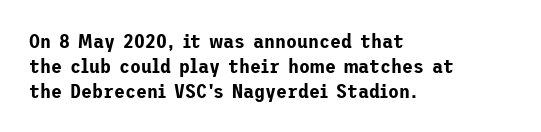
The image shows 20 px text type, upright; set left-aligned, line spacing 1.24x, normal letter spacing, not underlined.
